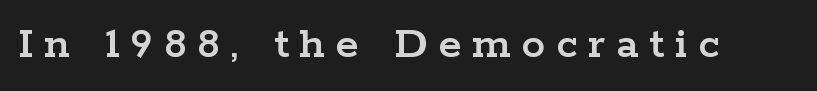
Q: Is the text italic (slanted)? A: No, it is upright.
Q: Is the typeface a serif or a sans-serif typeface? A: Serif.
Q: Is the text underlined? A: No.
Q: Is the spacing between letters normal or unusually wide? A: Unusually wide.
Q: Width (condensed, normal, or wide)? A: Wide.
Q: Stroke contrast? A: Low.
Q: x-height? A: Medium.
Q: Monospaced? A: No.
